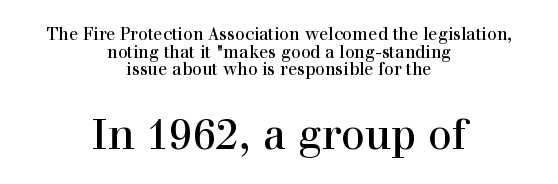
Q: Is the text bold? A: No.
Q: Is the text italic (slanted)? A: No, it is upright.
Q: Is the typeface a serif or a sans-serif typeface? A: Serif.
Q: Is the text underlined? A: No.
Q: How is the paragraph aligned? A: Centered.
Q: Is the spacing between letters normal or unusually wide? A: Normal.
Q: Is the spacing between lines tight, normal or loose? A: Tight.
Q: Which block of text is set in a larger size, the first (top) or the second (bottom)? A: The second (bottom) one.
Q: Width (condensed, normal, or wide)? A: Normal.
Q: Stroke contrast? A: High.
Q: x-height? A: Medium.
Q: Monospaced? A: No.
